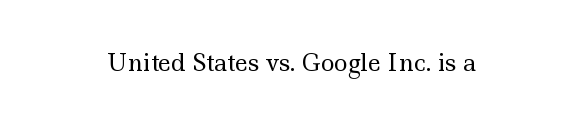
Q: Is the text bold? A: No.
Q: Is the text italic (slanted)? A: No, it is upright.
Q: Is the text underlined? A: No.
Q: Is the spacing between letters normal or unusually wide? A: Normal.
